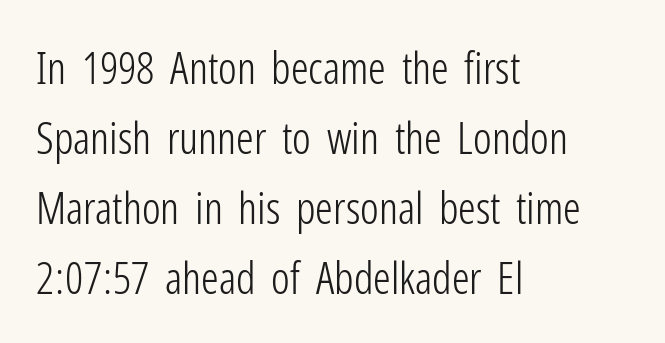
Counters stay open thanks to moderate or lighter strokes. The rendering uses natural spacing where letterforms have individual widths. The space directly below the letters is spotless. If you drew a line through each stem, it would be perfectly vertical. Regarding leading, the lines here are spaced in the standard way. The letterforms sit shoulder to shoulder at normal distance.
